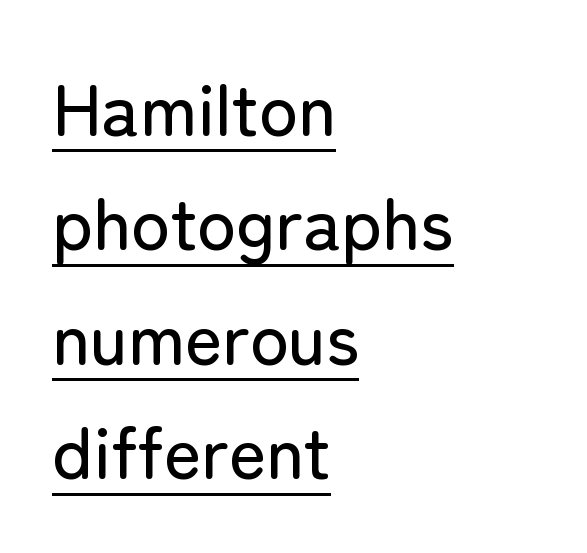
Q: Is the text italic (slanted)? A: No, it is upright.
Q: Is the typeface a serif or a sans-serif typeface? A: Sans-serif.
Q: Is the text underlined? A: Yes.
Q: How is the paragraph aligned? A: Left-aligned.
Q: Is the spacing between letters normal or unusually wide? A: Normal.
Q: Is the spacing between lines tight, normal or loose? A: Normal.
Q: Width (condensed, normal, or wide)? A: Normal.
Q: Stroke contrast? A: Low.
Q: x-height? A: Medium.
Q: Monospaced? A: No.
